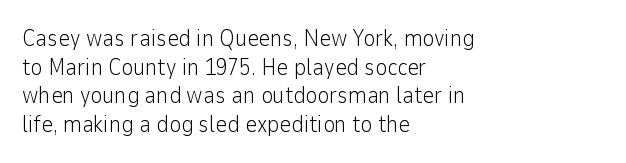
Beneath every word, the page is bare. On a weight scale, this lands at 450 or below. Look at the tracking — it's just the regular setting, nothing added. The typesetter chose a ragged-right arrangement here. Upright lettering throughout.
